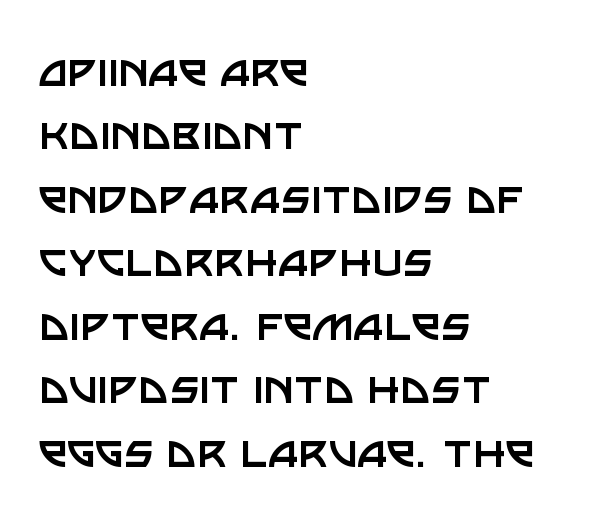
The image shows 52 px regular-weight sans-serif type, upright; set left-aligned, line spacing 1.22x, normal letter spacing, not underlined; low stroke contrast and a large x-height.
